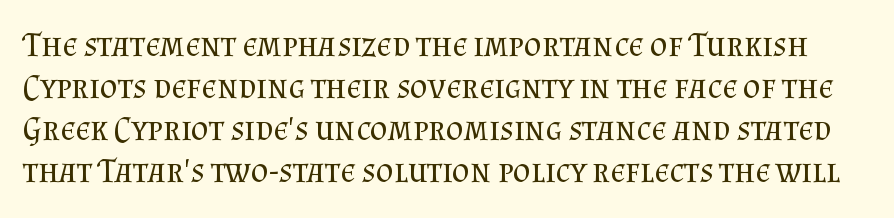
Q: Is the text bold? A: No.
Q: Is the text italic (slanted)? A: No, it is upright.
Q: Is the typeface a serif or a sans-serif typeface? A: Serif.
Q: Is the text underlined? A: No.
Q: Is the spacing between letters normal or unusually wide? A: Normal.
Q: Width (condensed, normal, or wide)? A: Normal.
Q: Stroke contrast? A: Medium.
Q: x-height? A: Small.
Q: Monospaced? A: No.
